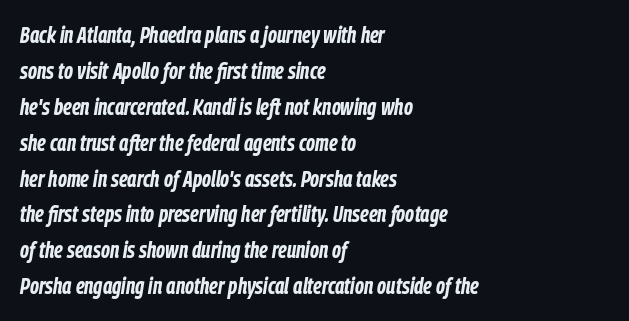
The image shows 23 px bold type, italic (leaning right); set left-aligned, normal line spacing (1.56x), normal letter spacing, not underlined.
